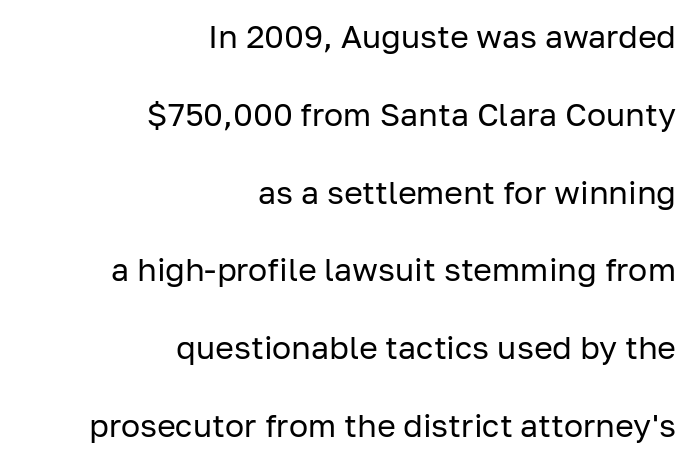
The image shows 32 px regular-weight sans-serif type, upright; set right-aligned, loose line spacing (2.43x), normal letter spacing, not underlined; low stroke contrast and a medium x-height.
